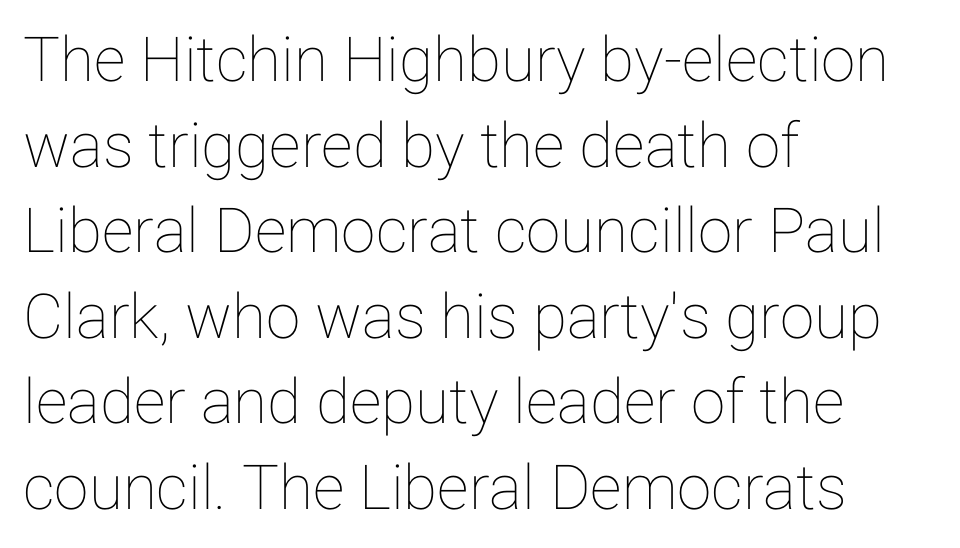
{"italic": "no", "width": "normal", "stroke_contrast": "low", "x_height": "medium", "monospaced": "no", "underline": "no", "align": "left", "line_spacing": "normal", "line_spacing_ratio": 1.38, "letter_spacing": "normal", "letter_spacing_em": 0.0, "glyph_px": 62}
